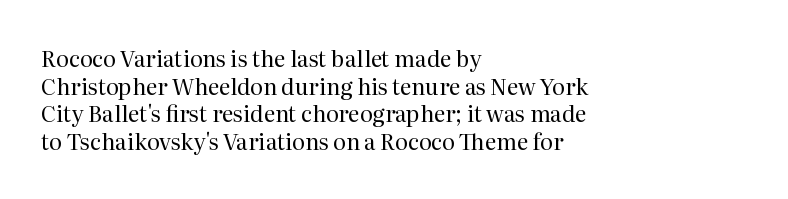
The typeface has the unassuming heft of standard copy or less. Vertical strokes here are truly vertical. A clean baseline with only descenders dipping below it. Default kerning and tracking; the words read as compact shapes.
